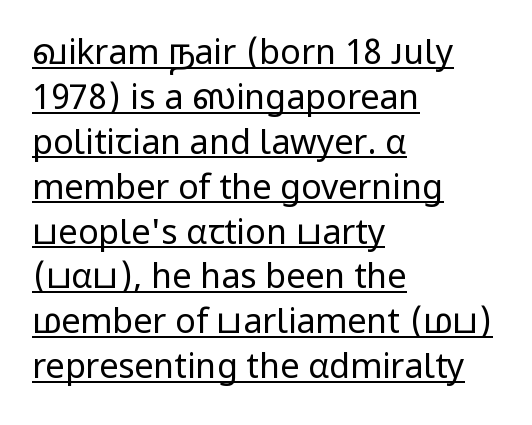
Q: Is the text bold? A: No.
Q: Is the text italic (slanted)? A: No, it is upright.
Q: Is the typeface a serif or a sans-serif typeface? A: Sans-serif.
Q: Is the text underlined? A: Yes.
Q: How is the paragraph aligned? A: Left-aligned.
Q: Is the spacing between letters normal or unusually wide? A: Normal.
Q: Is the spacing between lines tight, normal or loose? A: Normal.
Q: Width (condensed, normal, or wide)? A: Normal.
Q: Stroke contrast? A: Low.
Q: x-height? A: Medium.
Q: Monospaced? A: No.
